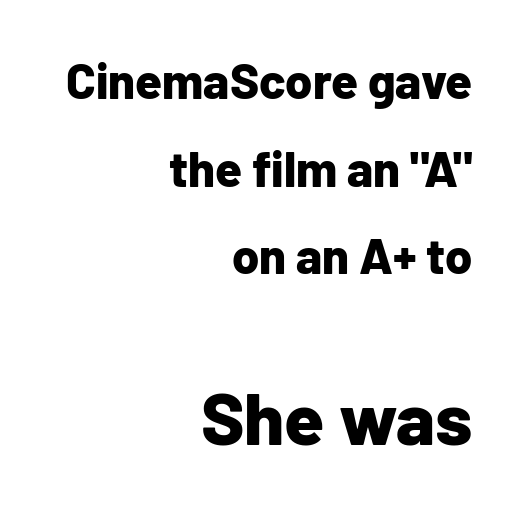
{"serif": "no", "italic": "no", "bold": "yes", "weight": "bold", "width": "normal", "stroke_contrast": "low", "x_height": "medium", "monospaced": "no", "underline": "no", "align": "right", "line_spacing_ratio": 1.79, "letter_spacing": "normal", "letter_spacing_em": 0.0, "larger_block": "second", "size_ratio": 1.49, "glyph_px": 73}
